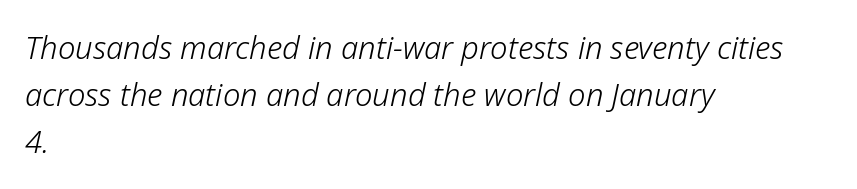
{"italic": "yes", "lean": "right", "slant_degrees": 12, "bold": "no", "weight": "light", "width": "normal", "stroke_contrast": "low", "x_height": "medium", "monospaced": "no", "underline": "no", "align": "left", "line_spacing": "normal", "line_spacing_ratio": 1.52, "letter_spacing": "normal", "letter_spacing_em": 0.0, "glyph_px": 31}
